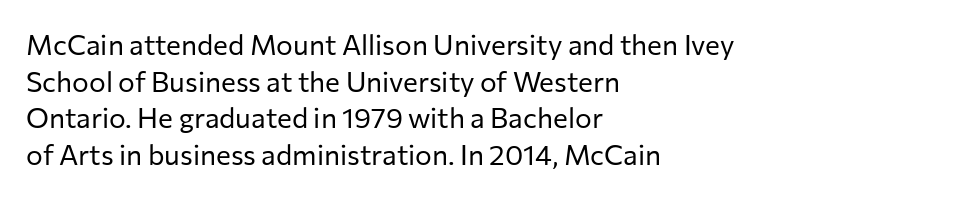
{"serif": "no", "italic": "no", "bold": "no", "weight": "regular", "width": "normal", "stroke_contrast": "low", "x_height": "medium", "monospaced": "no", "underline": "no", "align": "left", "line_spacing": "normal", "line_spacing_ratio": 1.31, "letter_spacing": "normal", "letter_spacing_em": 0.0, "glyph_px": 28}
